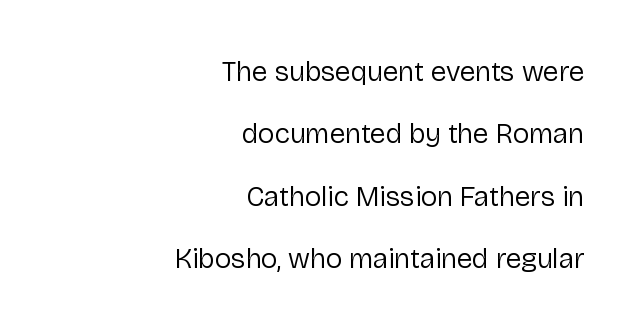
Horizontal alignment here is rightward, an uncommon choice for prose. The line texture is even and compact thanks to regular tracking. Quick note: not italic, upright. The rendering uses natural spacing where letterforms have individual widths. The gap between lines stays unmarked. No letter is thick-stroked: the sample isn't bold.
